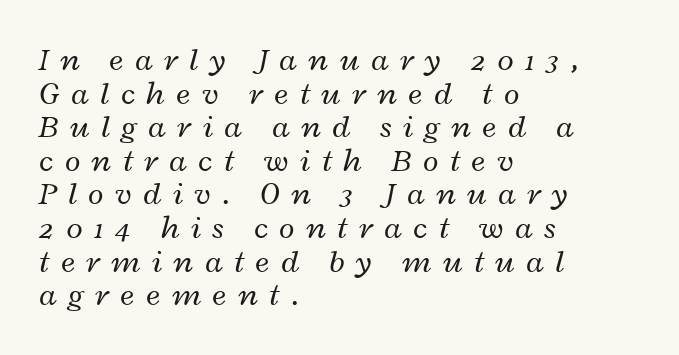
{"italic": "yes", "lean": "right", "slant_degrees": 12, "bold": "no", "weight": "regular", "width": "wide", "stroke_contrast": "low", "x_height": "medium", "monospaced": "no", "underline": "no", "align": "left", "line_spacing": "tight", "line_spacing_ratio": 1.05, "letter_spacing": "wide", "letter_spacing_em": 0.36, "glyph_px": 32}
